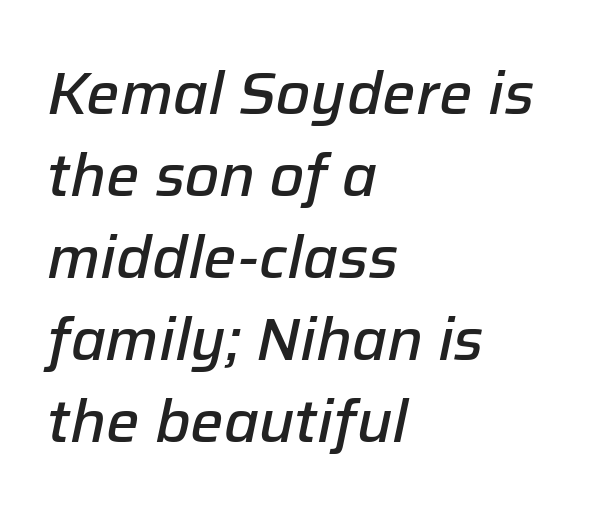
The image shows 59 px semibold type, italic (leaning right); set left-aligned, normal line spacing (1.39x), normal letter spacing, not underlined; low stroke contrast and a medium x-height.
